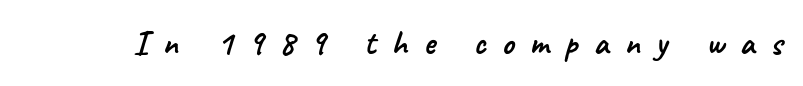
Q: Is the typeface a serif or a sans-serif typeface? A: Sans-serif.
Q: Is the text underlined? A: No.
Q: Is the spacing between letters normal or unusually wide? A: Unusually wide.
Q: Width (condensed, normal, or wide)? A: Normal.
Q: Stroke contrast? A: Low.
Q: x-height? A: Small.
Q: Monospaced? A: No.
